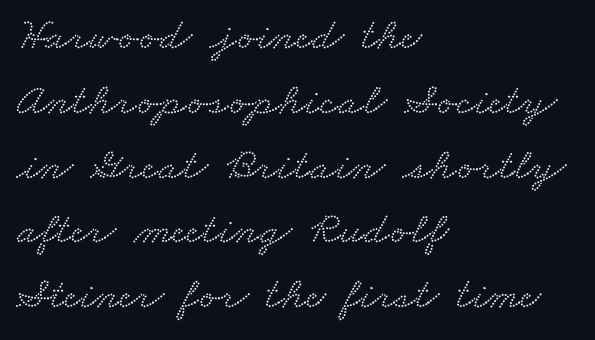
{"width": "wide", "stroke_contrast": "low", "x_height": "small", "monospaced": "no", "underline": "no", "align": "left", "line_spacing": "normal", "line_spacing_ratio": 1.44, "letter_spacing": "normal", "letter_spacing_em": 0.0, "glyph_px": 45}
